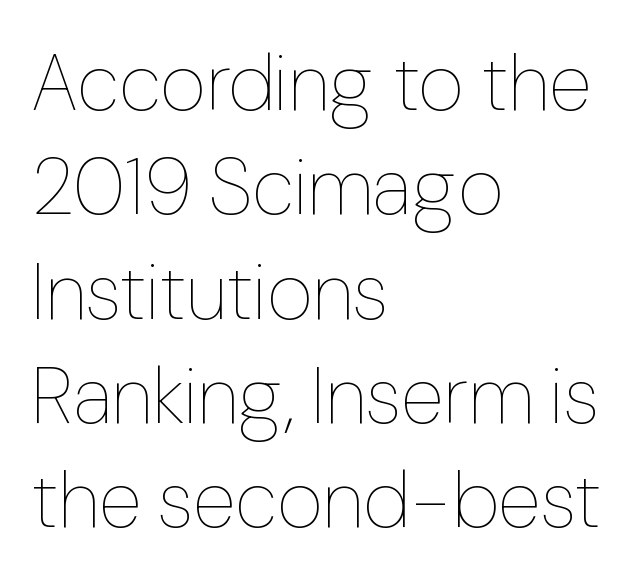
The image shows 79 px thin type, upright; set left-aligned, normal line spacing (1.32x), normal letter spacing, not underlined; low stroke contrast and a medium x-height.
